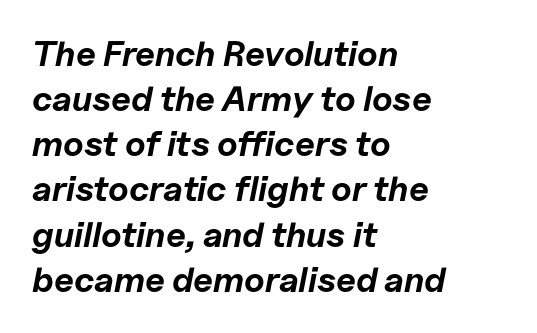
The image shows 35 px bold type, italic (leaning right); set left-aligned, normal line spacing (1.29x), normal letter spacing, not underlined; low stroke contrast and a medium x-height.
